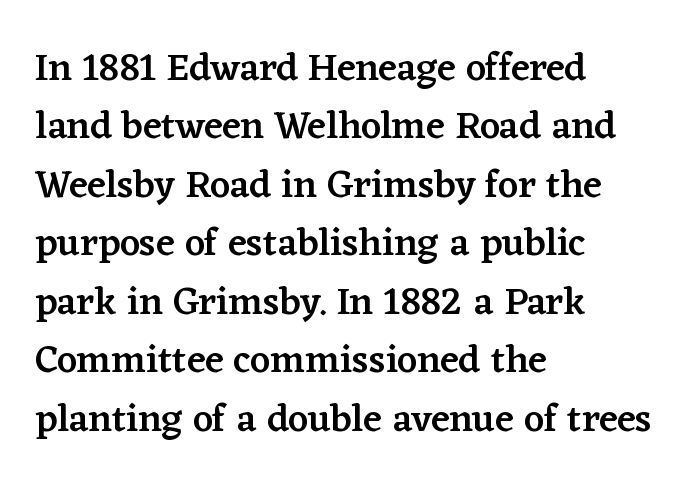
The image shows 39 px semibold serif type, upright; set left-aligned, normal line spacing (1.5x), normal letter spacing, not underlined; low stroke contrast and a medium x-height.
